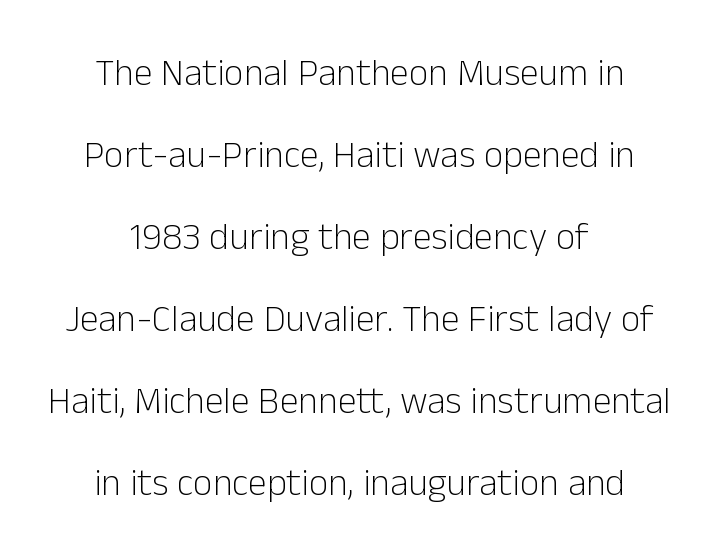
{"serif": "no", "italic": "no", "bold": "no", "weight": "light", "width": "normal", "stroke_contrast": "low", "x_height": "medium", "monospaced": "no", "underline": "no", "align": "center", "line_spacing": "loose", "line_spacing_ratio": 2.16, "letter_spacing": "normal", "letter_spacing_em": 0.0, "glyph_px": 38}
